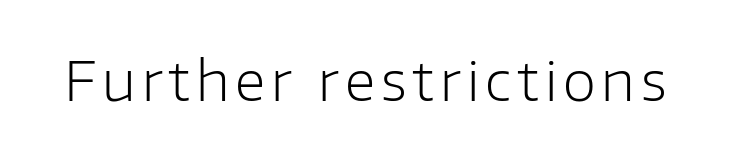
The image shows 54 px light sans-serif type, upright; set not underlined; low stroke contrast and a medium x-height.
